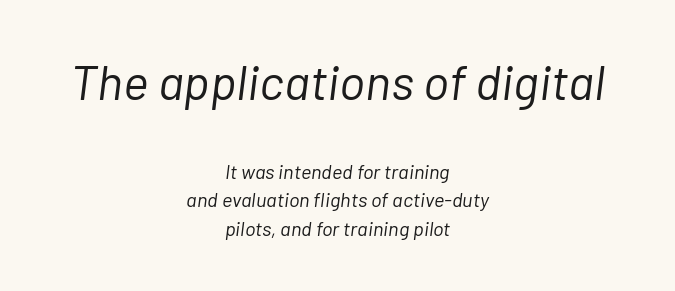
{"italic": "yes", "lean": "right", "slant_degrees": 7, "bold": "no", "weight": "light", "width": "normal", "stroke_contrast": "low", "x_height": "medium", "monospaced": "no", "underline": "no", "align": "center", "line_spacing": "normal", "line_spacing_ratio": 1.41, "letter_spacing": "normal", "letter_spacing_em": 0.0, "larger_block": "first", "size_ratio": 2.45, "glyph_px": 49}
